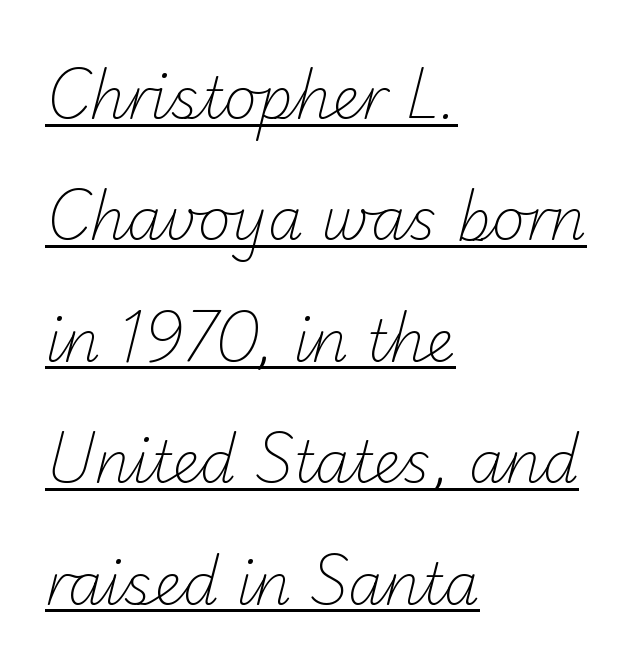
{"serif": "no", "bold": "no", "weight": "light", "width": "normal", "stroke_contrast": "low", "x_height": "small", "monospaced": "no", "underline": "yes", "align": "left", "line_spacing": "loose", "line_spacing_ratio": 2.13, "letter_spacing": "normal", "letter_spacing_em": 0.0, "glyph_px": 57}
